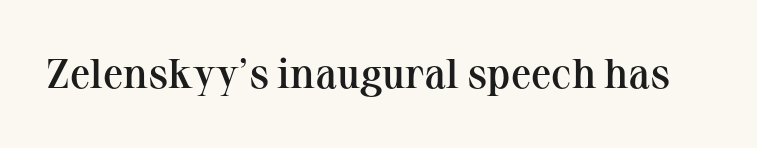
{"serif": "yes", "italic": "no", "bold": "semi", "weight": "semibold", "width": "normal", "stroke_contrast": "medium", "x_height": "medium", "monospaced": "no", "underline": "no", "letter_spacing": "normal", "letter_spacing_em": 0.0, "glyph_px": 41}
